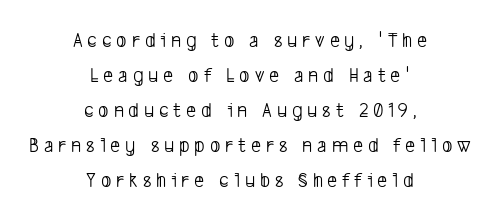
{"bold": "no", "underline": "no", "align": "center", "line_spacing": "normal", "line_spacing_ratio": 1.59, "letter_spacing": "wide", "letter_spacing_em": 0.22, "glyph_px": 22}
